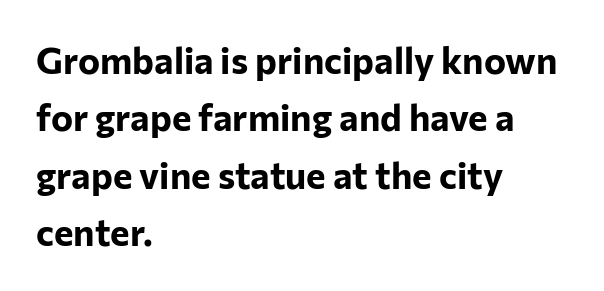
The image shows 37 px bold sans-serif type, upright; set left-aligned, normal line spacing (1.55x), normal letter spacing, not underlined; low stroke contrast and a medium x-height.
